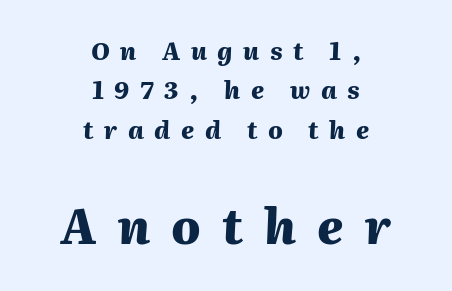
Q: Is the text bold? A: Yes.
Q: Is the text italic (slanted)? A: Yes, it leans right by about 2 degrees.
Q: Is the text underlined? A: No.
Q: How is the paragraph aligned? A: Centered.
Q: Is the spacing between letters normal or unusually wide? A: Unusually wide.
Q: Is the spacing between lines tight, normal or loose? A: Normal.
Q: Which block of text is set in a larger size, the first (top) or the second (bottom)? A: The second (bottom) one.
Q: Width (condensed, normal, or wide)? A: Normal.
Q: Stroke contrast? A: Medium.
Q: x-height? A: Medium.
Q: Monospaced? A: No.
